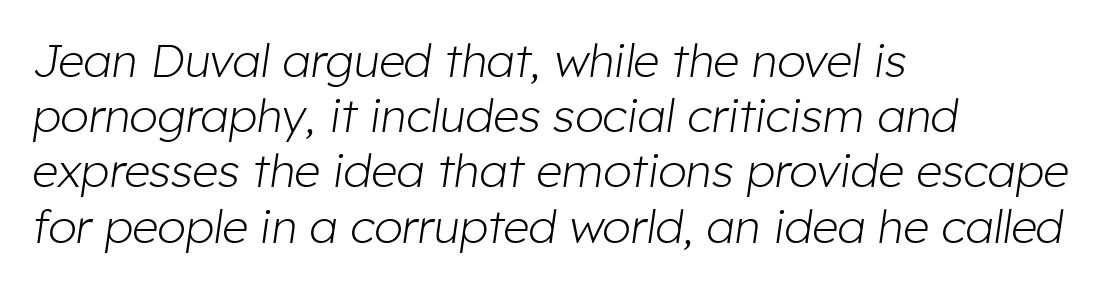
Check the space under the baseline: it is left empty. Does the copy run flush right? No — it runs flush left. The strokes carry an ordinary text weight at most. Do the characters align in a grid? No, the font is proportional. In terms of letterspacing, this is plain default setting. Is the type slanted? Yes — the strokes lean at a clear angle.
